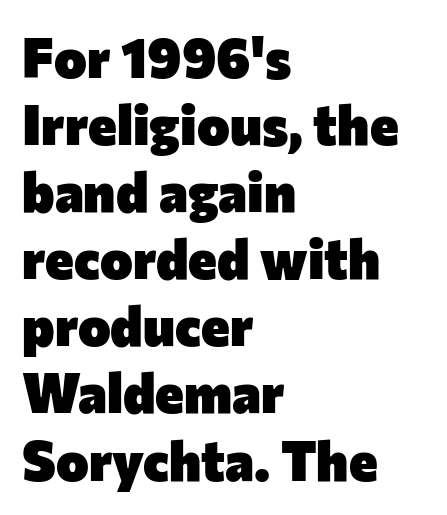
Glance below the letters and you will spot only blank space. Compared with an ordinary text face, these strokes are far heavier — a full bold. Note the varied advance widths — an 'i' is clearly narrower than an 'm'. No extra tracking has been applied to these lines. Line starts are locked; line ends wander. Nope, no serifs anywhere on these letters.
